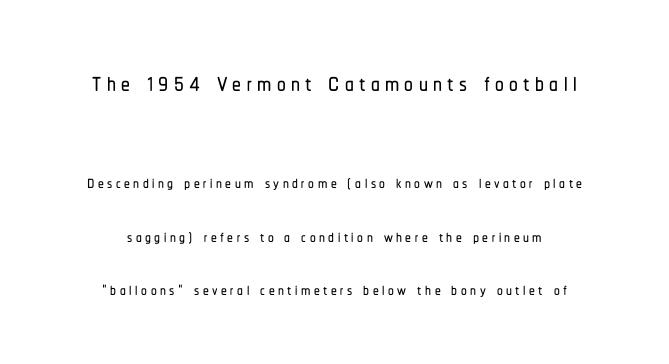
Two sizes are in play, and the larger belongs to the first block. Examine the stroke ends and you'll find no serifs. Do the letters lean? They stand straight. Line spacing here is loose. Underlining? Definitely not there. This sample has the flowing, uneven cadence of proportional lettering.
